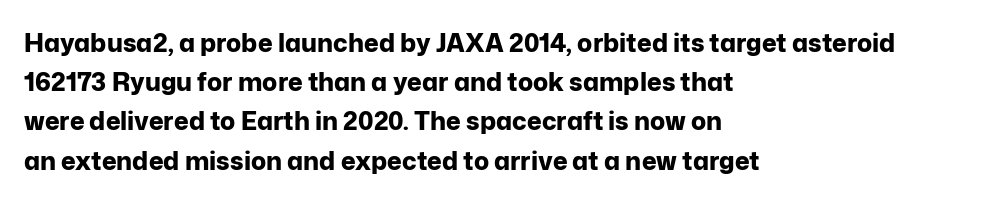
Q: Is the text bold? A: Yes.
Q: Is the text italic (slanted)? A: No, it is upright.
Q: Is the text underlined? A: No.
Q: How is the paragraph aligned? A: Left-aligned.
Q: Is the spacing between letters normal or unusually wide? A: Normal.
Q: Is the spacing between lines tight, normal or loose? A: Normal.
